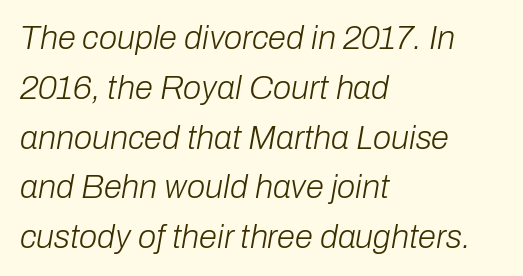
Is the letter spacing exaggerated? No — it looks like the ordinary default. Notice how the stems are inclined rather than vertical — that's the hallmark of italics. The passage shown is typed in a proportional face where columns would drift. No chunkiness to these letters — they're not bold.
